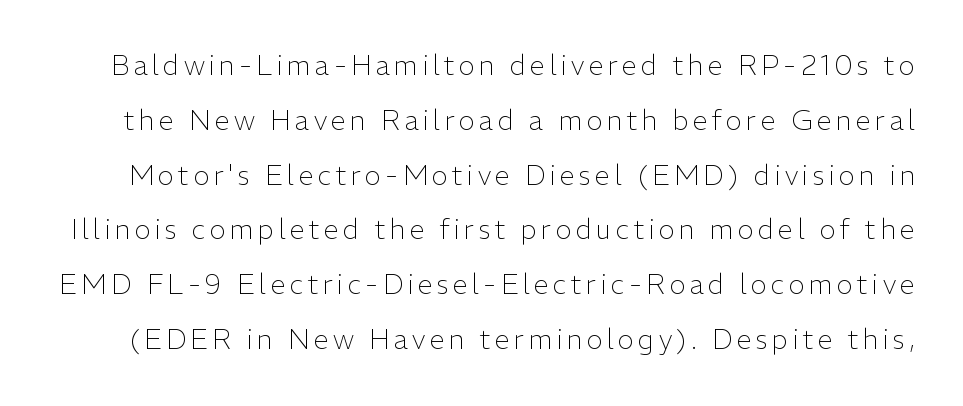
Caption: face not bold, strokes unweighted. The type sits square on the baseline with zero lean. Rows of type keep a wide berth in the vertical direction. Letters rest on an invisible, unmarked baseline.
